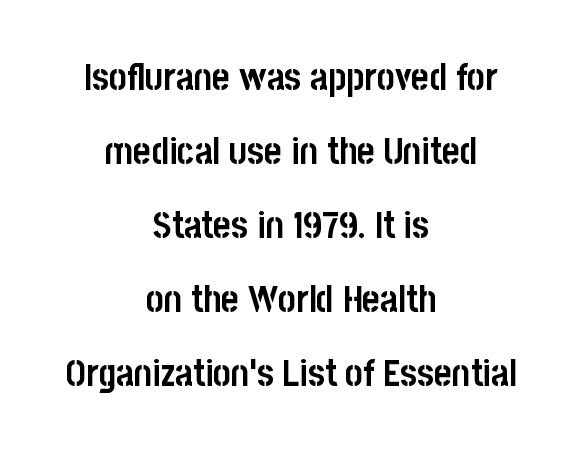
The image shows 38 px semibold, condensed sans-serif type, upright; set centered, loose line spacing (1.95x), normal letter spacing, not underlined; low stroke contrast and a large x-height.
